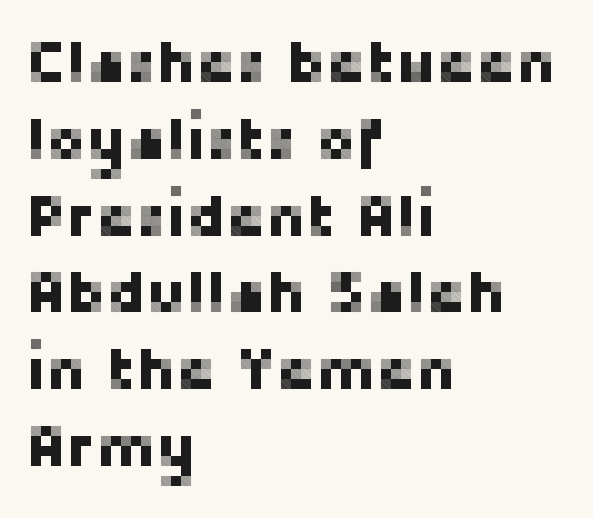
Q: Is the text italic (slanted)? A: No, it is upright.
Q: Is the typeface a serif or a sans-serif typeface? A: Sans-serif.
Q: Is the text underlined? A: No.
Q: How is the paragraph aligned? A: Left-aligned.
Q: Is the spacing between letters normal or unusually wide? A: Normal.
Q: Is the spacing between lines tight, normal or loose? A: Normal.
Q: Width (condensed, normal, or wide)? A: Normal.
Q: Stroke contrast? A: Low.
Q: x-height? A: Medium.
Q: Monospaced? A: No.
